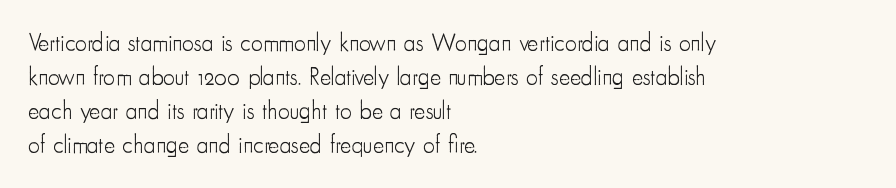
Q: Is the text bold? A: No.
Q: Is the text italic (slanted)? A: No, it is upright.
Q: Is the text underlined? A: No.
Q: How is the paragraph aligned? A: Left-aligned.
Q: Is the spacing between letters normal or unusually wide? A: Normal.
Q: Is the spacing between lines tight, normal or loose? A: Normal.
